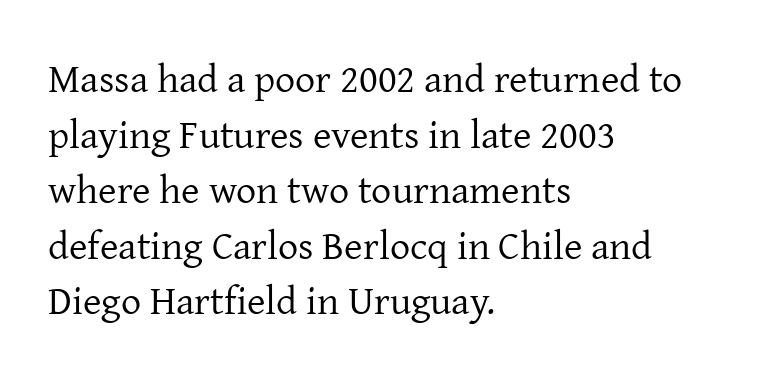
The text was rendered using a seriffed face with decorative stroke endings. What's the leading like? Ordinary, nothing unusual. These lines were composed using upright roman letters. These lines stack with their left ends in a neat column. The letters advance in unequal steps, a hallmark of proportional type.
